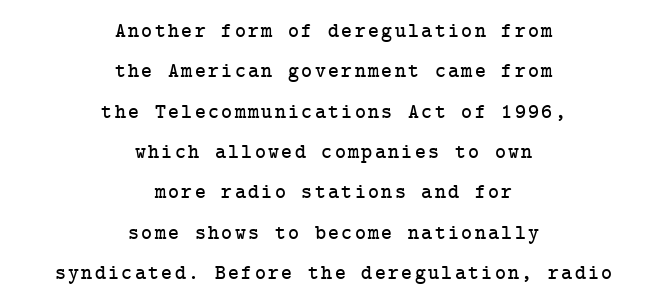
{"italic": "no", "underline": "no", "align": "center", "line_spacing": "loose", "line_spacing_ratio": 1.92, "glyph_px": 21}
